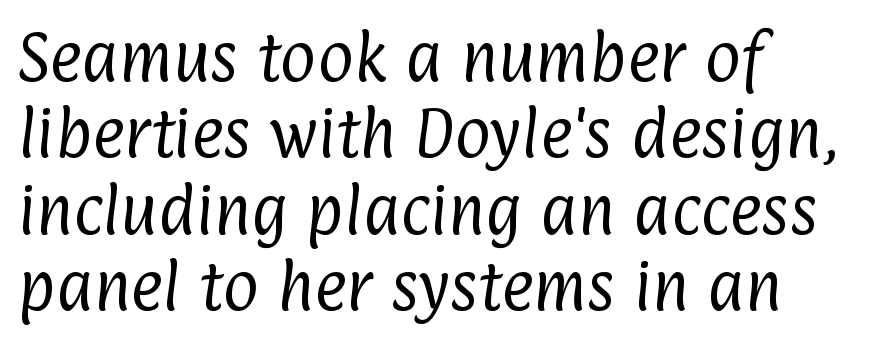
The image shows 55 px regular-weight, condensed sans-serif type; set left-aligned, normal line spacing (1.39x), normal letter spacing, not underlined; low stroke contrast and a medium x-height.
